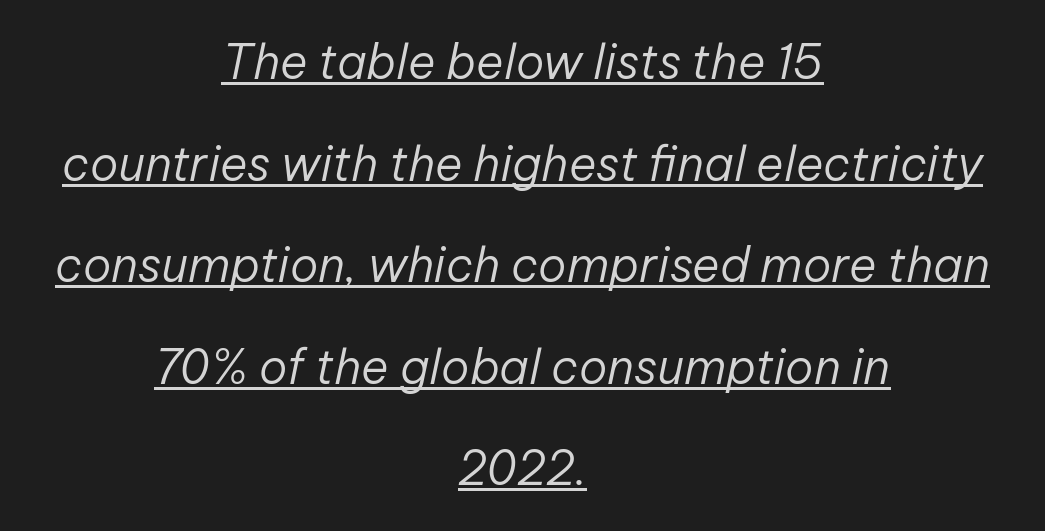
The image shows 47 px regular-weight type, italic (leaning right); set centered, loose line spacing (2.16x), normal letter spacing, underlined; low stroke contrast and a medium x-height.
